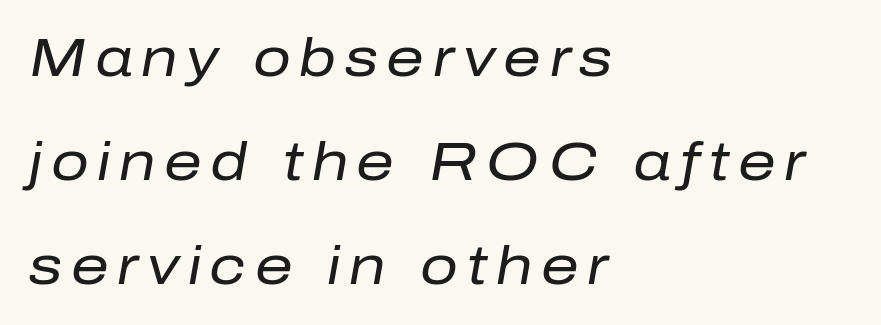
{"italic": "yes", "lean": "right", "slant_degrees": 10, "bold": "no", "weight": "regular", "width": "normal", "stroke_contrast": "low", "x_height": "medium", "monospaced": "no", "underline": "no", "align": "left", "line_spacing": "loose", "line_spacing_ratio": 1.96, "glyph_px": 53}
